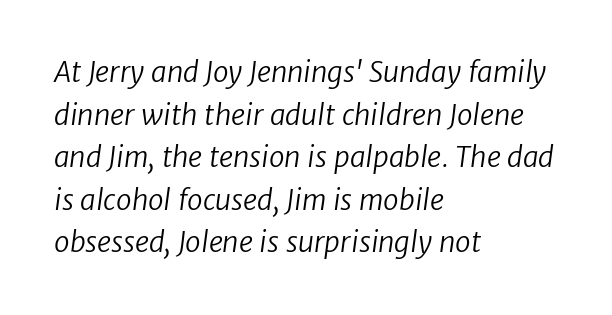
Q: Is the text bold? A: No.
Q: Is the typeface a serif or a sans-serif typeface? A: Sans-serif.
Q: Is the text underlined? A: No.
Q: How is the paragraph aligned? A: Left-aligned.
Q: Is the spacing between letters normal or unusually wide? A: Normal.
Q: Is the spacing between lines tight, normal or loose? A: Normal.
Q: Width (condensed, normal, or wide)? A: Normal.
Q: Stroke contrast? A: Low.
Q: x-height? A: Medium.
Q: Monospaced? A: No.
